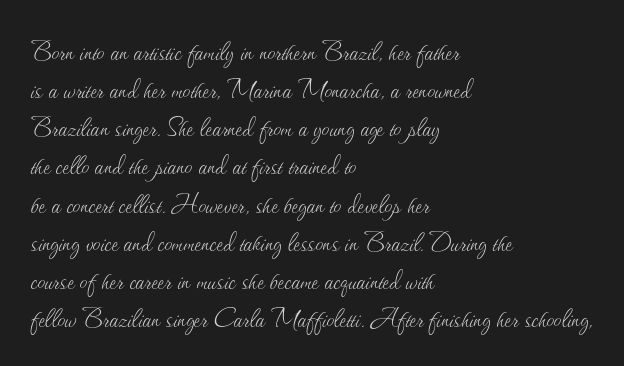
{"bold": "no", "weight": "thin", "width": "normal", "stroke_contrast": "medium", "x_height": "small", "monospaced": "no", "underline": "no", "align": "left", "line_spacing_ratio": 1.23, "letter_spacing": "normal", "letter_spacing_em": 0.0, "glyph_px": 31}
